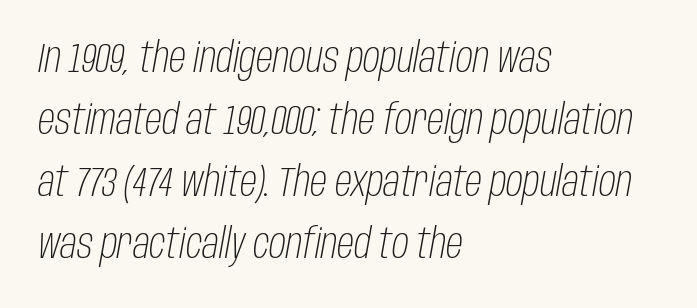
{"italic": "yes", "lean": "right", "slant_degrees": 10, "bold": "no", "weight": "light", "width": "condensed", "stroke_contrast": "low", "x_height": "large", "monospaced": "no", "underline": "no", "align": "left", "line_spacing": "normal", "line_spacing_ratio": 1.48, "letter_spacing": "normal", "letter_spacing_em": 0.0, "glyph_px": 42}
